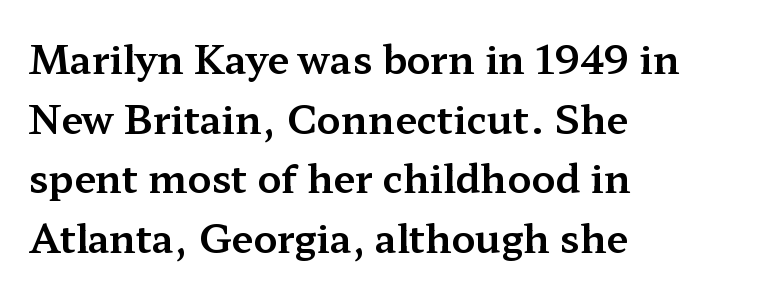
The image shows 39 px wide serif type, upright; set left-aligned, normal line spacing (1.53x), normal letter spacing, not underlined; medium stroke contrast and a medium x-height.
